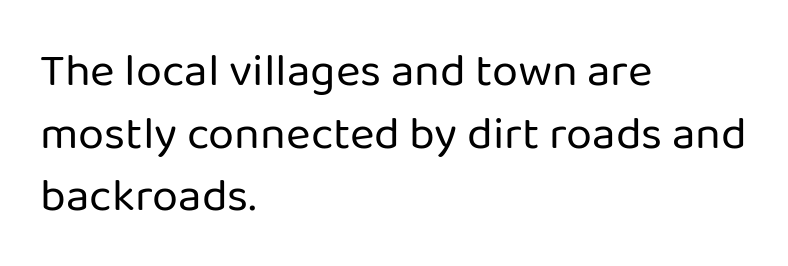
The image shows 47 px regular-weight sans-serif type, upright; set left-aligned, normal line spacing (1.33x), normal letter spacing, not underlined; low stroke contrast and a medium x-height.
